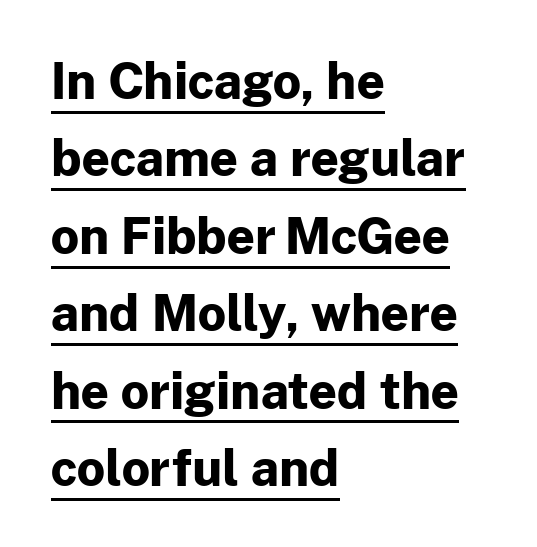
Q: Is the text bold? A: Yes.
Q: Is the text italic (slanted)? A: No, it is upright.
Q: Is the typeface a serif or a sans-serif typeface? A: Sans-serif.
Q: Is the text underlined? A: Yes.
Q: How is the paragraph aligned? A: Left-aligned.
Q: Is the spacing between letters normal or unusually wide? A: Normal.
Q: Is the spacing between lines tight, normal or loose? A: Normal.
Q: Width (condensed, normal, or wide)? A: Normal.
Q: Stroke contrast? A: Low.
Q: x-height? A: Medium.
Q: Monospaced? A: No.
